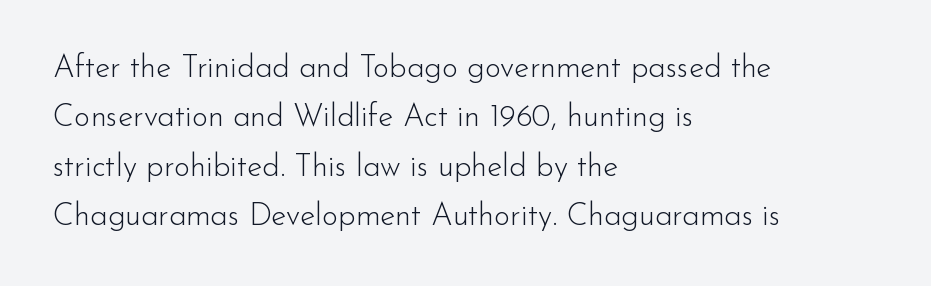
When letters stand straight like this, we call the style roman or upright. The block of text has a typical density, with ordinary space between rows. No chunkiness to these letters — they're not bold. The passage shown is not underscored anywhere. Characters follow at the spacing the type designer built in. Grotesque or geometric, the face here clearly has no serifs.
